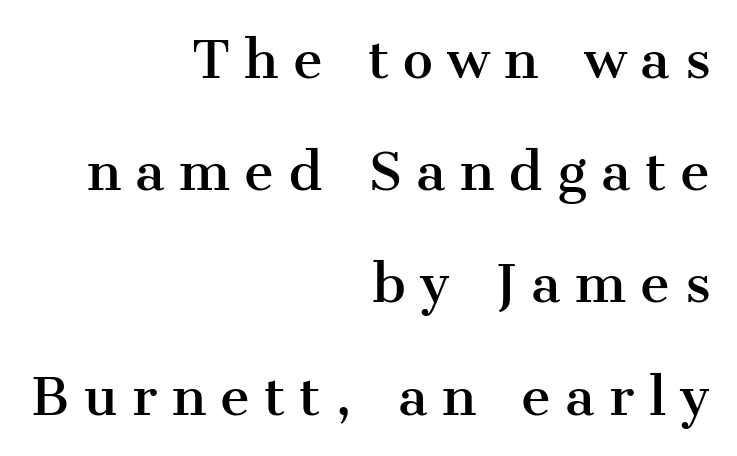
The string is rendered with underlining switched off. Each letter's strokes conclude with small projecting serifs. The face used here is rendered with a markedly widened letterfit. Is this a fixed-width face? No — the glyphs have proportional, varying widths.
